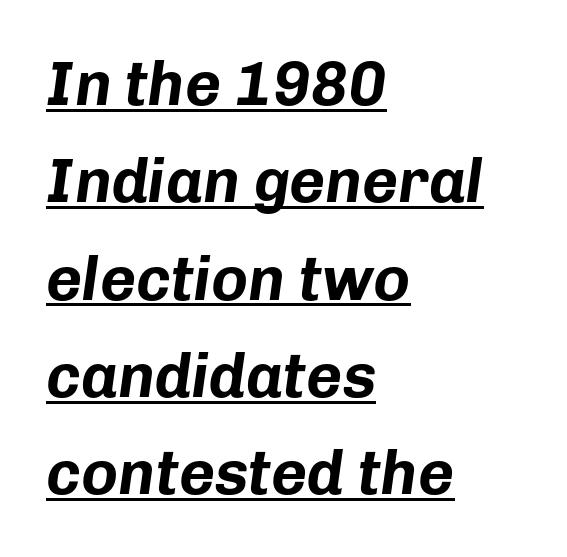
{"italic": "yes", "lean": "right", "slant_degrees": 8, "bold": "yes", "weight": "bold", "width": "normal", "stroke_contrast": "low", "x_height": "medium", "monospaced": "no", "underline": "yes", "align": "left", "line_spacing": "normal", "line_spacing_ratio": 1.57, "letter_spacing": "normal", "letter_spacing_em": 0.0, "glyph_px": 62}
